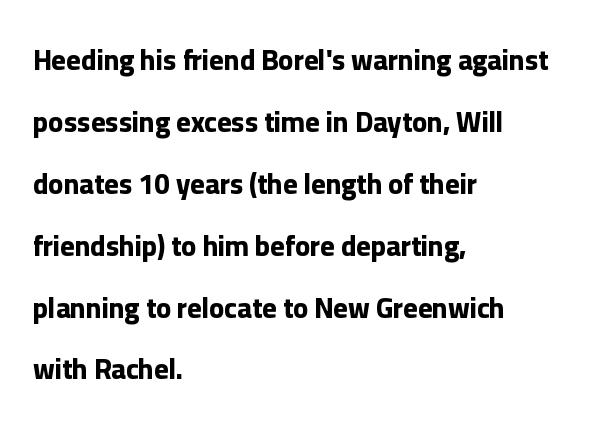
Its strokes are broad and dark, the hallmark of bold type. Typographically, this falls in the sans-serif category. The paragraph shown leans on its left margin. Look at the tracking — it's just the regular setting, nothing added.
